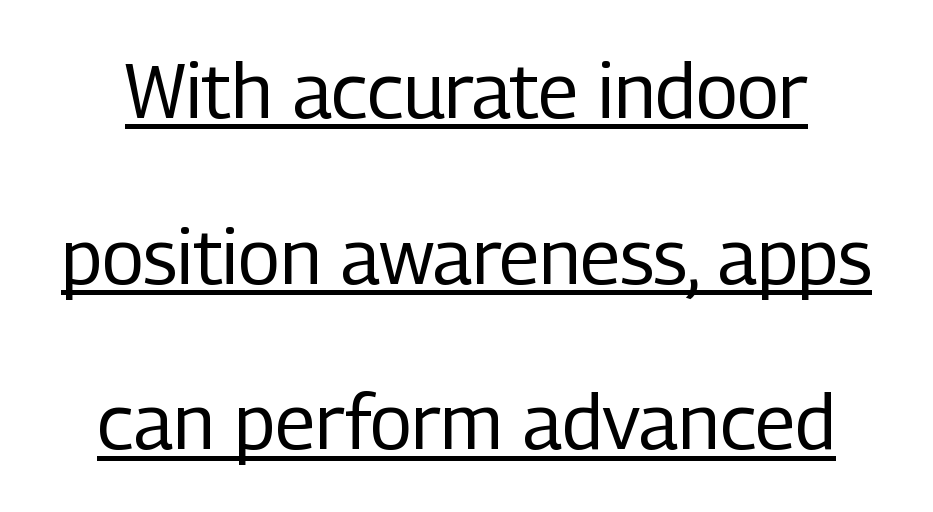
Q: Is the text bold? A: No.
Q: Is the text italic (slanted)? A: No, it is upright.
Q: Is the typeface a serif or a sans-serif typeface? A: Sans-serif.
Q: Is the text underlined? A: Yes.
Q: Is the spacing between letters normal or unusually wide? A: Normal.
Q: Is the spacing between lines tight, normal or loose? A: Loose.
Q: Width (condensed, normal, or wide)? A: Condensed.
Q: Stroke contrast? A: Low.
Q: x-height? A: Medium.
Q: Monospaced? A: No.
